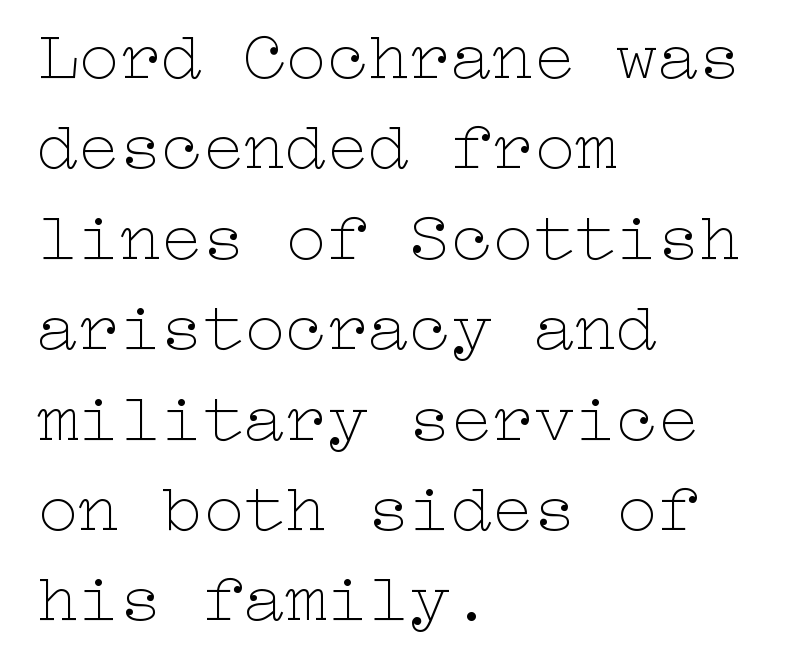
The image shows 69 px thin, wide type, upright; set left-aligned, normal line spacing (1.31x), normal letter spacing, not underlined; low stroke contrast and a medium x-height.
